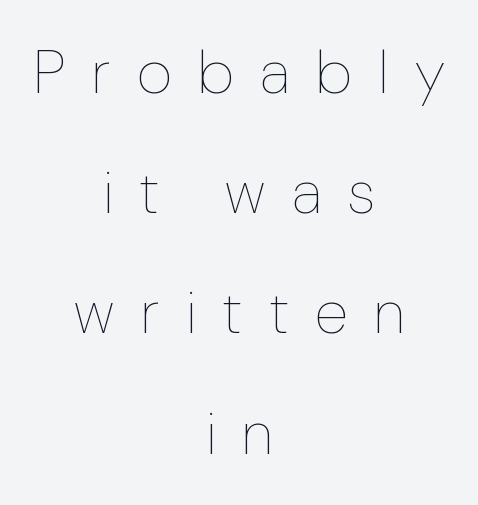
{"italic": "no", "bold": "no", "weight": "thin", "width": "condensed", "stroke_contrast": "low", "x_height": "medium", "monospaced": "no", "underline": "no", "align": "center", "line_spacing": "loose", "line_spacing_ratio": 1.97, "letter_spacing": "wide", "letter_spacing_em": 0.44, "glyph_px": 61}
